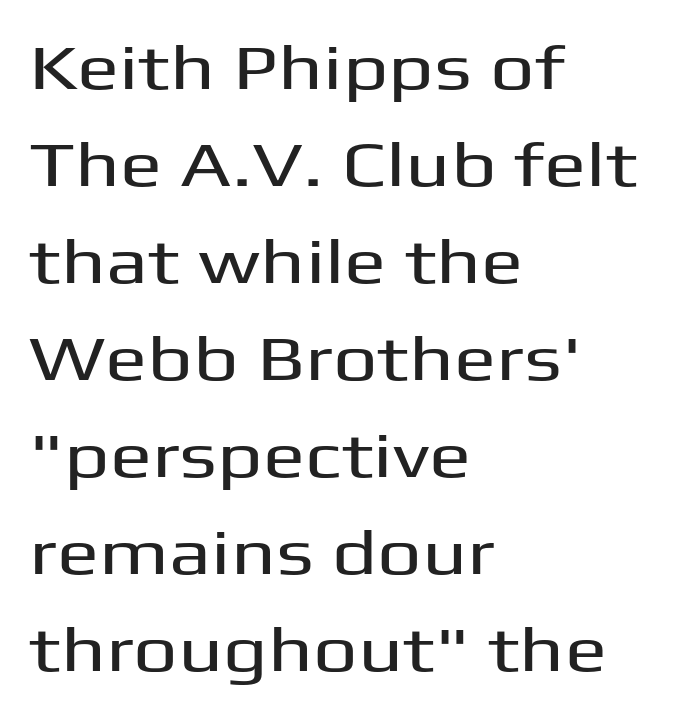
The image shows 63 px wide sans-serif type, upright; set left-aligned, normal line spacing (1.54x), normal letter spacing, not underlined; medium stroke contrast and a medium x-height.
